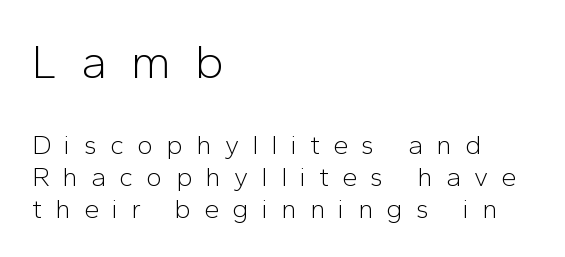
The image shows 48 px light sans-serif type, upright; set left-aligned, line spacing 1.19x, unusually wide letter spacing (+0.49 em), not underlined; the first (top) block is 1.78x larger; low stroke contrast and a medium x-height.
